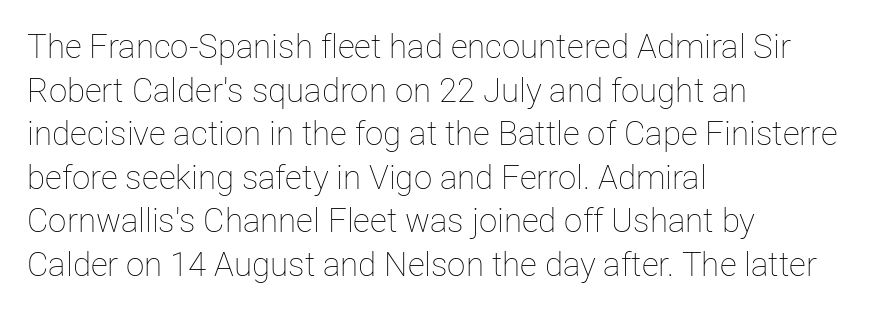
Q: Is the text bold? A: No.
Q: Is the text italic (slanted)? A: No, it is upright.
Q: Is the text underlined? A: No.
Q: How is the paragraph aligned? A: Left-aligned.
Q: Is the spacing between letters normal or unusually wide? A: Normal.
Q: Is the spacing between lines tight, normal or loose? A: Normal.
Q: Width (condensed, normal, or wide)? A: Normal.
Q: Stroke contrast? A: Low.
Q: x-height? A: Medium.
Q: Monospaced? A: No.
